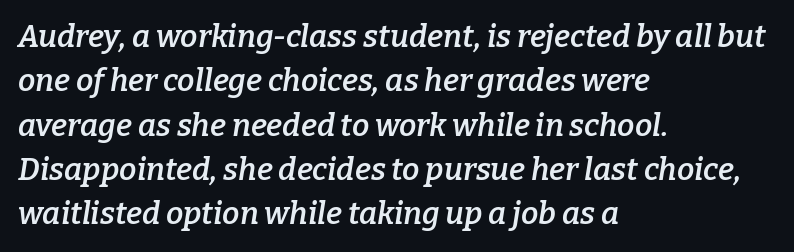
Q: Is the text bold? A: Semi-bold.
Q: Is the text italic (slanted)? A: Yes, it leans right by about 9 degrees.
Q: Is the typeface a serif or a sans-serif typeface? A: Serif.
Q: Is the text underlined? A: No.
Q: How is the paragraph aligned? A: Left-aligned.
Q: Is the spacing between letters normal or unusually wide? A: Normal.
Q: Is the spacing between lines tight, normal or loose? A: Normal.
Q: Width (condensed, normal, or wide)? A: Normal.
Q: Stroke contrast? A: Low.
Q: x-height? A: Medium.
Q: Monospaced? A: No.
